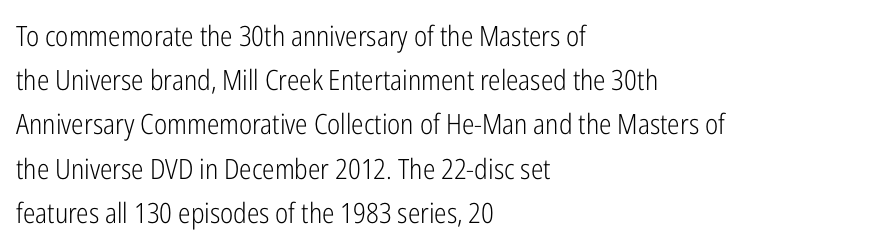
The image shows 28 px light, condensed sans-serif type, upright; set left-aligned, normal line spacing (1.58x), normal letter spacing, not underlined; low stroke contrast and a medium x-height.
